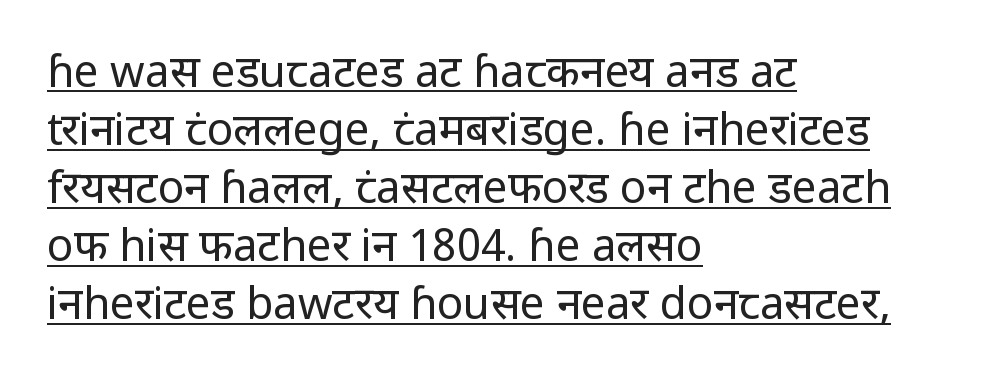
In terms of letterform style, serifs are entirely absent. Here the glyphs are tracked normally, forming tight word shapes. Character widths vary here, with narrow letters taking less room than wide ones. Underline: present.
